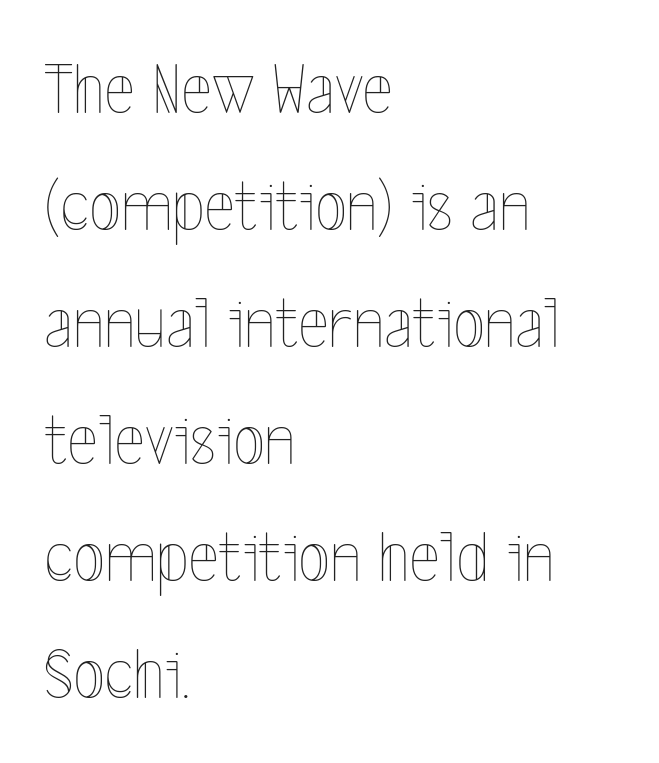
This block has exactly the height ordinary leading produces. This is roman type, the default non-slanted kind. Where is the straight margin? On the left. Here the designer chose a conventional face with non-uniform glyph widths. Type without underlining. Characters follow at the spacing the type designer built in.
